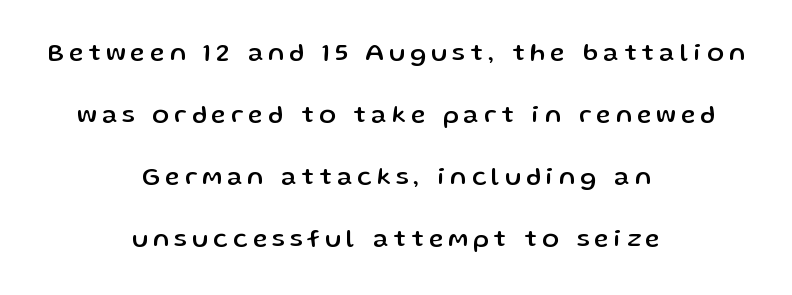
{"italic": "no", "underline": "no", "align": "center", "line_spacing": "loose", "line_spacing_ratio": 2.48, "letter_spacing": "wide", "letter_spacing_em": 0.21, "glyph_px": 25}
